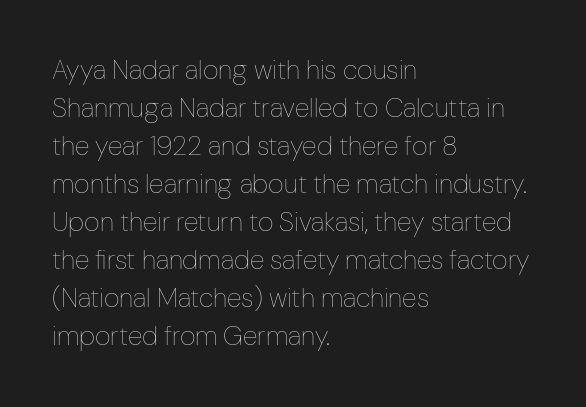
{"italic": "no", "bold": "no", "underline": "no", "align": "left", "line_spacing": "normal", "line_spacing_ratio": 1.41, "letter_spacing": "normal", "letter_spacing_em": 0.0, "glyph_px": 27}
